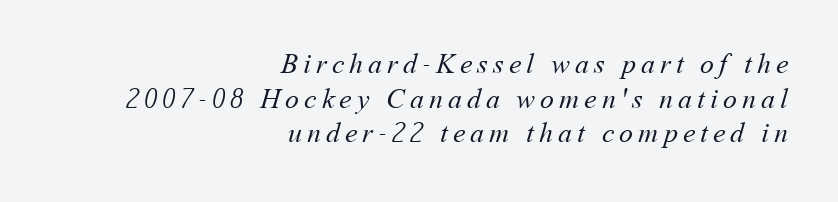
The image shows 28 px regular-weight type; set right-aligned, line spacing 1.24x, not underlined; medium stroke contrast and a medium x-height.
